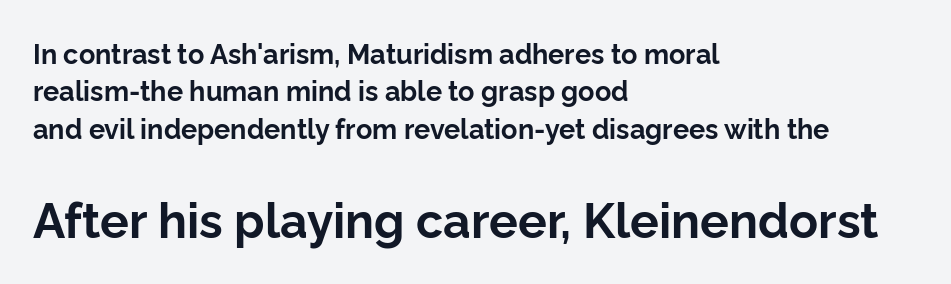
Here the designer chose a conventional face with non-uniform glyph widths. Line beginnings align vertically; line endings do not. To sum up the face: it is a sans, with no serifs. Letters rest on an invisible, unmarked baseline. Size contrast runs from small at the top to large at the bottom.
